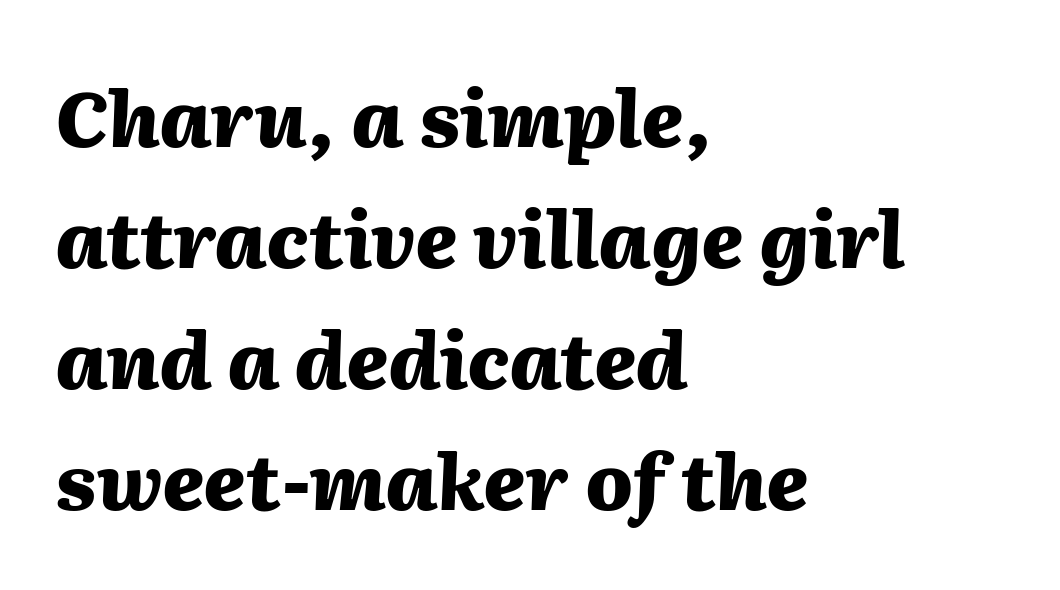
{"italic": "yes", "lean": "right", "slant_degrees": 2, "bold": "yes", "weight": "heavy", "width": "normal", "stroke_contrast": "medium", "x_height": "medium", "monospaced": "no", "underline": "no", "align": "left", "line_spacing": "normal", "line_spacing_ratio": 1.55, "letter_spacing": "normal", "letter_spacing_em": 0.0, "glyph_px": 78}
